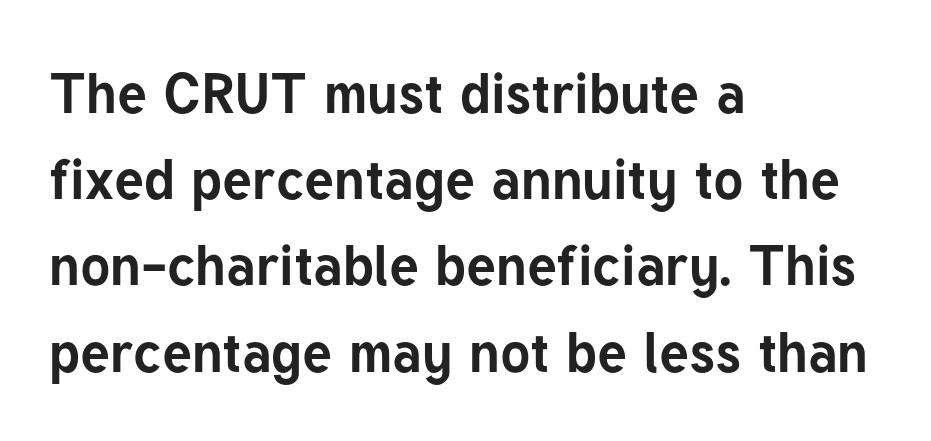
Q: Is the text bold? A: Yes.
Q: Is the text italic (slanted)? A: No, it is upright.
Q: Is the typeface a serif or a sans-serif typeface? A: Sans-serif.
Q: Is the text underlined? A: No.
Q: How is the paragraph aligned? A: Left-aligned.
Q: Is the spacing between letters normal or unusually wide? A: Normal.
Q: Is the spacing between lines tight, normal or loose? A: Normal.
Q: Width (condensed, normal, or wide)? A: Normal.
Q: Stroke contrast? A: Low.
Q: x-height? A: Medium.
Q: Monospaced? A: No.
